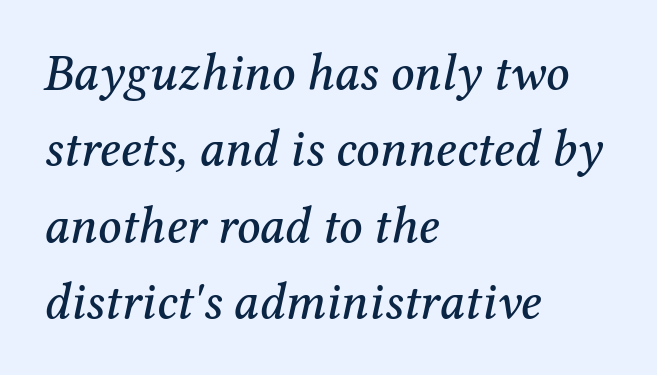
Q: Is the text italic (slanted)? A: Yes, it leans right by about 12 degrees.
Q: Is the typeface a serif or a sans-serif typeface? A: Serif.
Q: Is the text underlined? A: No.
Q: How is the paragraph aligned? A: Left-aligned.
Q: Is the spacing between letters normal or unusually wide? A: Normal.
Q: Is the spacing between lines tight, normal or loose? A: Normal.
Q: Width (condensed, normal, or wide)? A: Normal.
Q: Stroke contrast? A: Medium.
Q: x-height? A: Medium.
Q: Monospaced? A: No.
